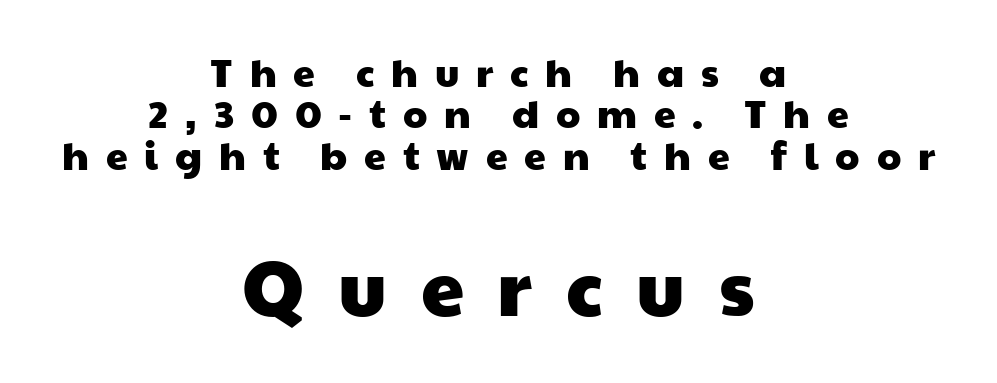
The image shows 78 px wide sans-serif type; set centered, tight line spacing (1.06x), unusually wide letter spacing (+0.43 em), not underlined; the second (bottom) block is 2.0x larger; low stroke contrast and a medium x-height.
